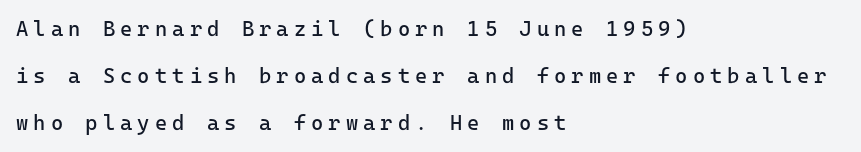
{"italic": "no", "bold": "no", "underline": "no", "align": "left", "line_spacing": "loose", "line_spacing_ratio": 2.25, "letter_spacing": "wide", "letter_spacing_em": 0.24, "glyph_px": 21}
